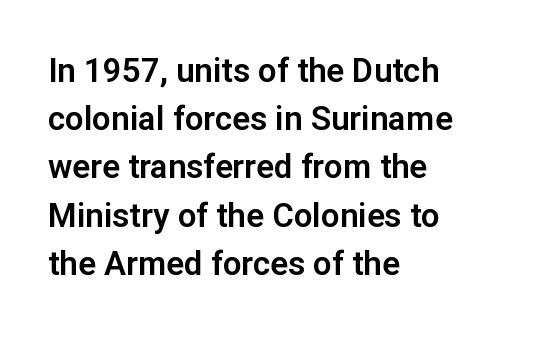
Q: Is the text italic (slanted)? A: No, it is upright.
Q: Is the typeface a serif or a sans-serif typeface? A: Sans-serif.
Q: Is the text underlined? A: No.
Q: How is the paragraph aligned? A: Left-aligned.
Q: Is the spacing between letters normal or unusually wide? A: Normal.
Q: Is the spacing between lines tight, normal or loose? A: Normal.
Q: Width (condensed, normal, or wide)? A: Normal.
Q: Stroke contrast? A: Low.
Q: x-height? A: Medium.
Q: Monospaced? A: No.
